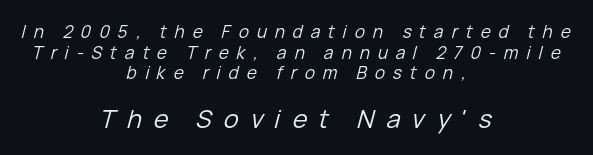
Q: Is the text bold? A: No.
Q: Is the text italic (slanted)? A: Yes, it leans right by about 15 degrees.
Q: Is the text underlined? A: No.
Q: How is the paragraph aligned? A: Centered.
Q: Is the spacing between letters normal or unusually wide? A: Unusually wide.
Q: Which block of text is set in a larger size, the first (top) or the second (bottom)? A: The second (bottom) one.
